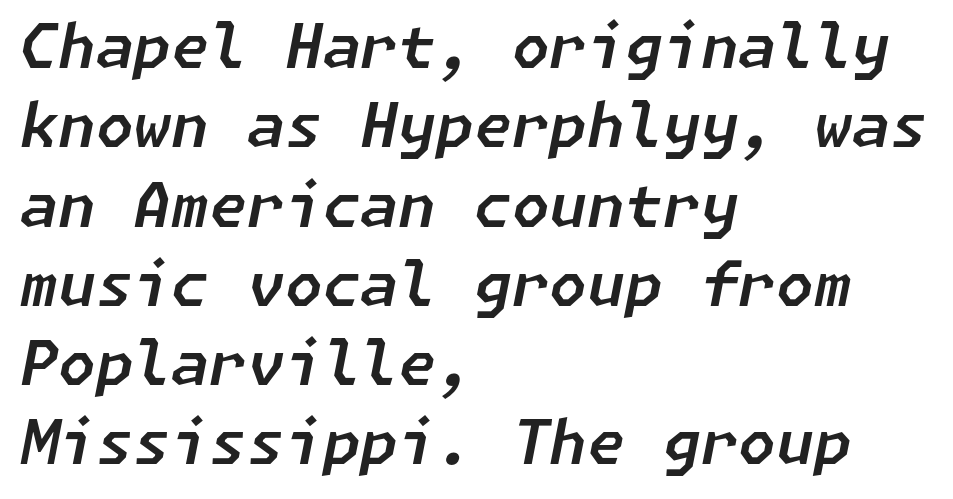
Lines of text with bare space underneath. Compared with ordinary roman type, these characters are visibly tilted. The line texture is even and compact thanks to regular tracking. Leading: standard. The paragraph has a hard left edge and a soft right edge.
